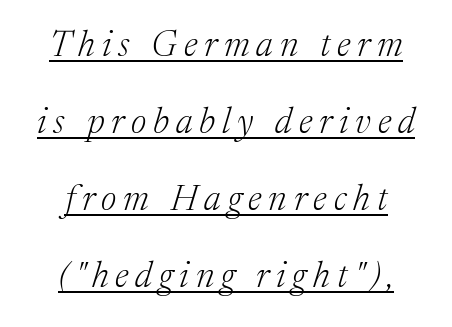
The image shows 36 px light serif type, italic (leaning right); set centered, loose line spacing (2.14x), underlined; medium stroke contrast and a medium x-height.
